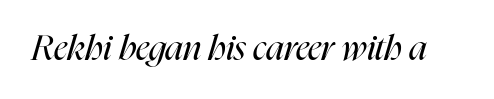
Q: Is the text bold? A: No.
Q: Is the text italic (slanted)? A: Yes, it leans right by about 16 degrees.
Q: Is the text underlined? A: No.
Q: Is the spacing between letters normal or unusually wide? A: Normal.
Q: Width (condensed, normal, or wide)? A: Condensed.
Q: Stroke contrast? A: High.
Q: x-height? A: Medium.
Q: Monospaced? A: No.
